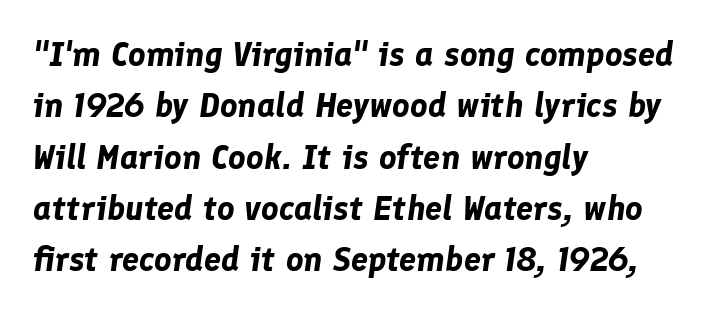
A typesetter would call this proportional, since set widths differ per character. Tall strokes in this sample are angled rather than plumb. Students, this is bold: see how much ink each stroke carries. Evenly set lines give the paragraph a standard silhouette. Glance below the letters and you will spot only blank space. How are the letters spaced? Ordinarily, with no added tracking.
